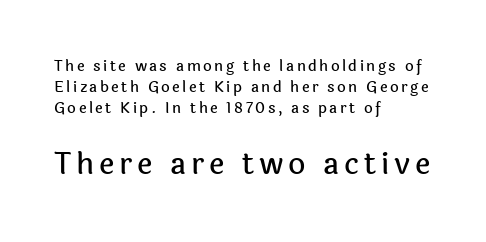
Q: Is the text italic (slanted)? A: No, it is upright.
Q: Is the typeface a serif or a sans-serif typeface? A: Sans-serif.
Q: Is the text underlined? A: No.
Q: How is the paragraph aligned? A: Left-aligned.
Q: Is the spacing between lines tight, normal or loose? A: Normal.
Q: Which block of text is set in a larger size, the first (top) or the second (bottom)? A: The second (bottom) one.
Q: Width (condensed, normal, or wide)? A: Normal.
Q: x-height? A: Medium.
Q: Monospaced? A: No.
